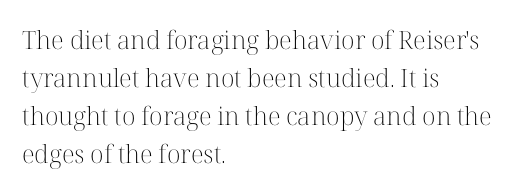
The font's upright variant was chosen for this text. The specimen omits any rule beneath the text block's lines. All the whitespace from short lines collects on the right. Tracking here is standard; glyphs follow each other at the usual distance.
